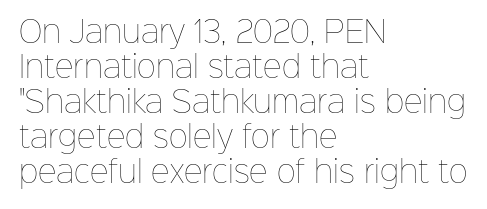
{"italic": "no", "bold": "no", "weight": "thin", "width": "normal", "stroke_contrast": "low", "x_height": "medium", "monospaced": "no", "underline": "no", "align": "left", "line_spacing_ratio": 1.21, "letter_spacing": "normal", "letter_spacing_em": 0.0, "glyph_px": 29}
